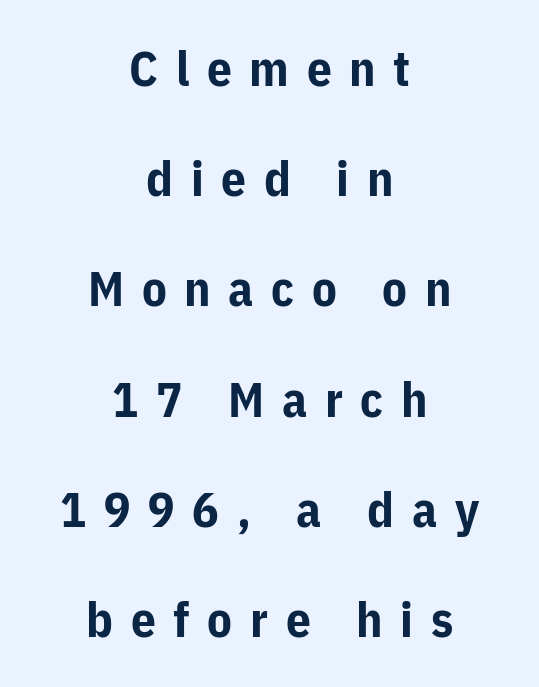
The image shows 49 px bold sans-serif type, upright; set centered, loose line spacing (2.25x), unusually wide letter spacing (+0.36 em), not underlined; low stroke contrast and a medium x-height.
